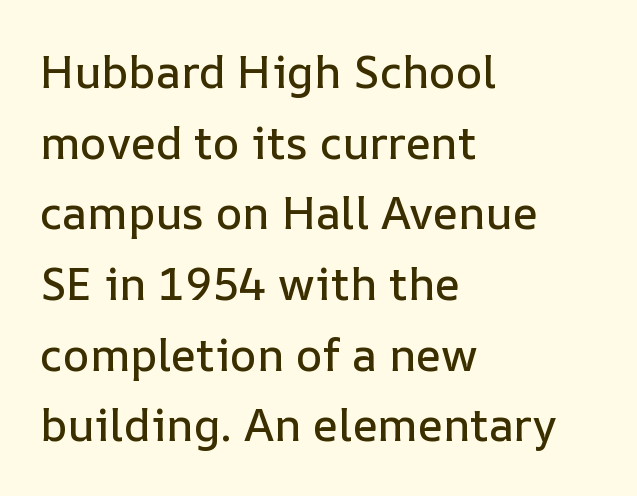
Q: Is the text italic (slanted)? A: No, it is upright.
Q: Is the text underlined? A: No.
Q: How is the paragraph aligned? A: Left-aligned.
Q: Is the spacing between letters normal or unusually wide? A: Normal.
Q: Is the spacing between lines tight, normal or loose? A: Normal.
Q: Width (condensed, normal, or wide)? A: Normal.
Q: Stroke contrast? A: Low.
Q: x-height? A: Medium.
Q: Monospaced? A: No.
